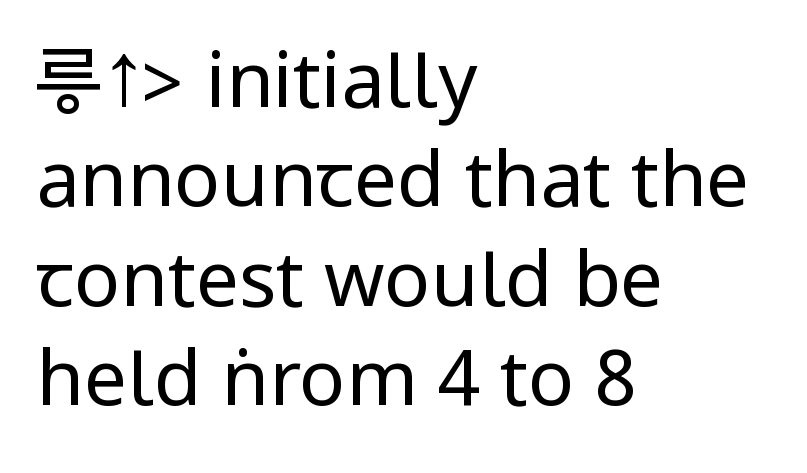
{"serif": "no", "italic": "no", "bold": "no", "weight": "regular", "width": "condensed", "stroke_contrast": "low", "underline": "no", "align": "left", "line_spacing": "normal", "line_spacing_ratio": 1.29, "letter_spacing": "normal", "letter_spacing_em": 0.0, "glyph_px": 77}
